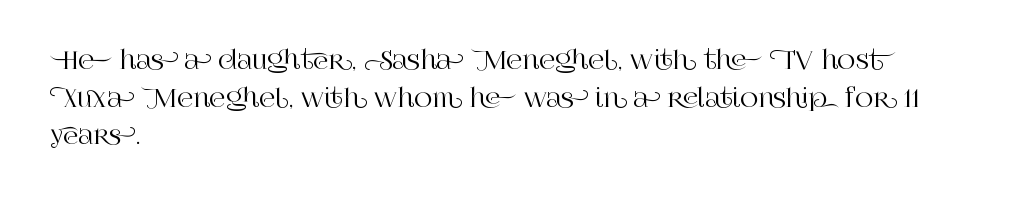
{"italic": "no", "underline": "no", "align": "left", "line_spacing": "normal", "line_spacing_ratio": 1.51, "letter_spacing": "normal", "letter_spacing_em": 0.0, "glyph_px": 25}
